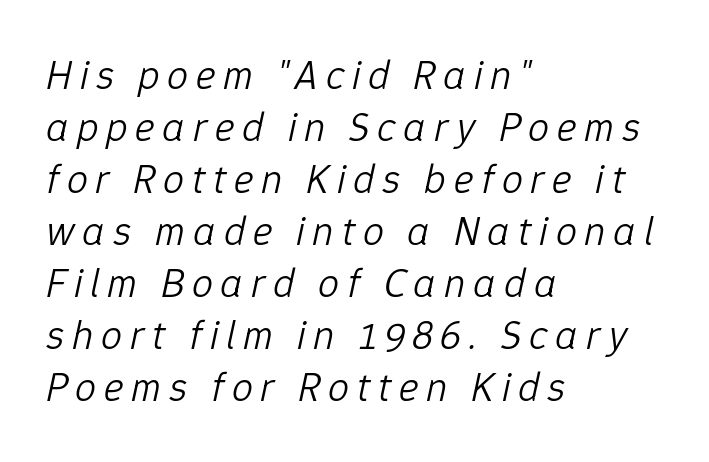
{"italic": "yes", "lean": "right", "slant_degrees": 12, "bold": "no", "weight": "light", "width": "normal", "stroke_contrast": "low", "x_height": "medium", "monospaced": "no", "underline": "no", "align": "left", "line_spacing_ratio": 1.24, "glyph_px": 42}
